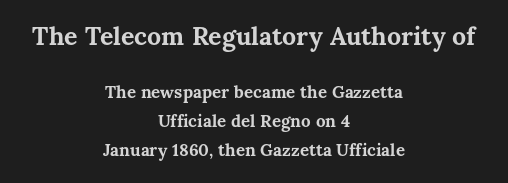
The image shows 25 px bold type, upright; set centered, normal line spacing (1.7x), normal letter spacing, not underlined; the first (top) block is 1.47x larger.
